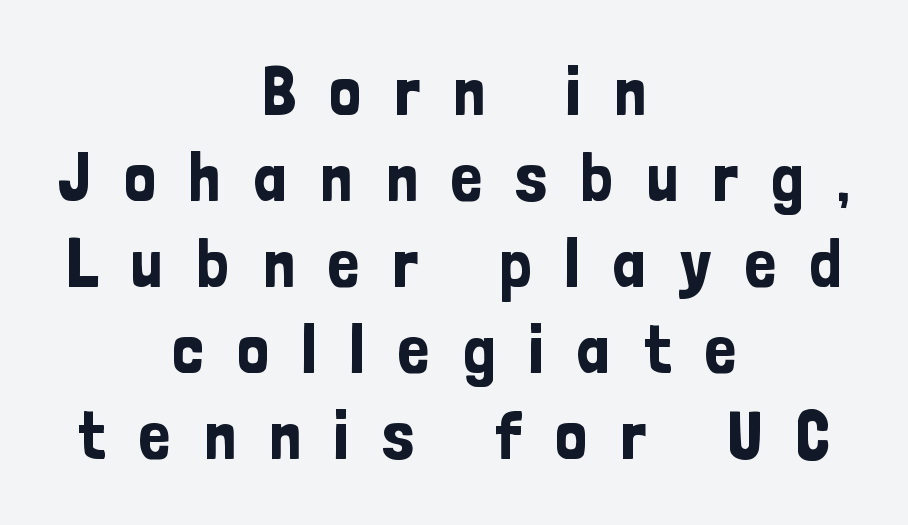
The line texture is sparse and dotted thanks to wide tracking. You could not count columns in this text — the font is proportionally spaced. Tall strokes in this sample are plumb rather than angled. Unlike a traditional serif, this face leaves its strokes unadorned. Reading down the block, each line starts at a different indent, mirrored at its end. Words float on clear page, feet unadorned.
